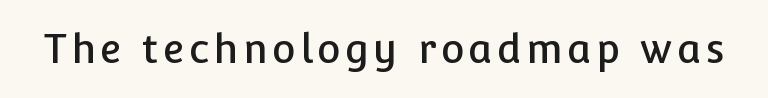
Q: Is the text italic (slanted)? A: No, it is upright.
Q: Is the typeface a serif or a sans-serif typeface? A: Sans-serif.
Q: Is the text underlined? A: No.
Q: Width (condensed, normal, or wide)? A: Normal.
Q: Stroke contrast? A: Low.
Q: x-height? A: Medium.
Q: Monospaced? A: No.
